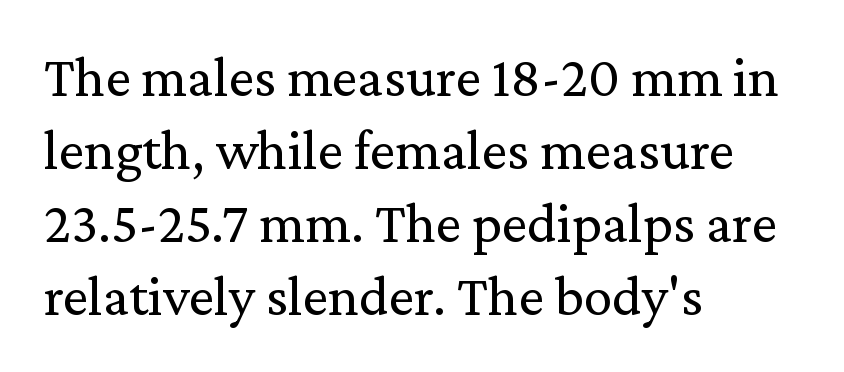
Here the designer chose a conventional face with non-uniform glyph widths. I'd call this a serif setting — the letters wear small feet. Letters rest on an invisible, unmarked baseline. How are the letters spaced? Ordinarily, with no added tracking. Line starts are locked; line ends wander.
